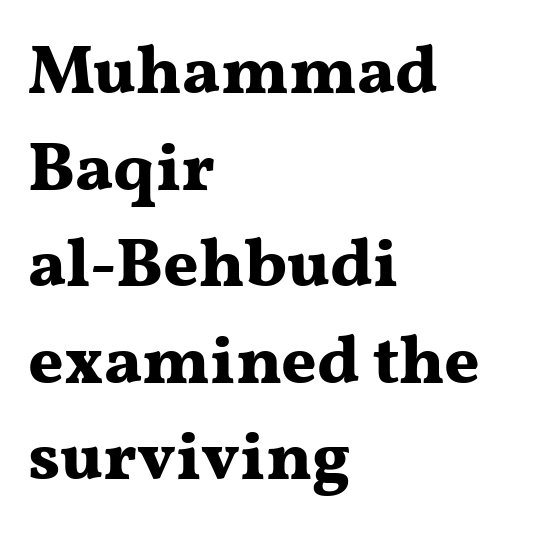
Each glyph is drawn with heavy, bold strokes. The axis of the letterforms is exactly vertical. Summary of vertical rhythm: regular, with standard interline spacing. Varying glyph widths throughout — classic text-font behaviour. Short and long lines alike share a common starting point at left. This rendering leaves character spacing at its baseline value.
